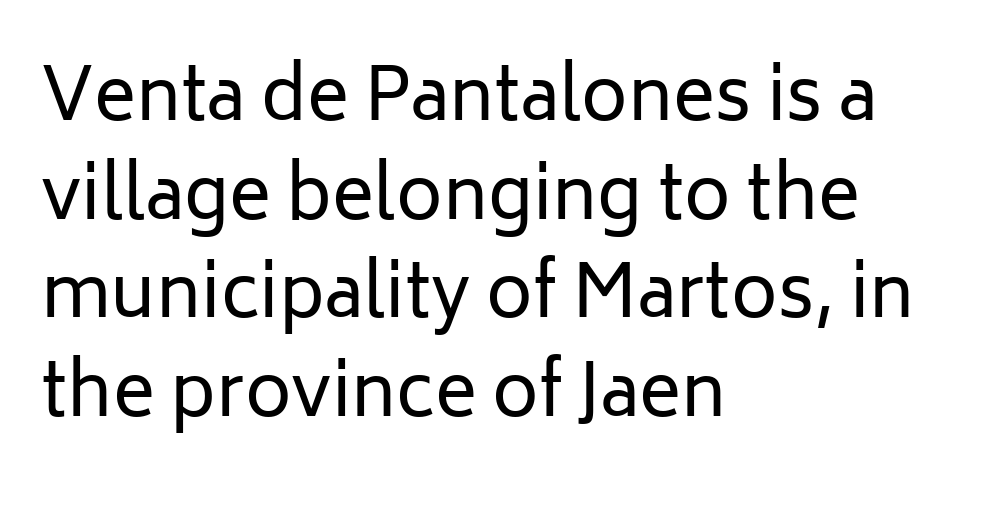
Q: Is the text bold? A: No.
Q: Is the text italic (slanted)? A: No, it is upright.
Q: Is the typeface a serif or a sans-serif typeface? A: Sans-serif.
Q: Is the text underlined? A: No.
Q: How is the paragraph aligned? A: Left-aligned.
Q: Is the spacing between letters normal or unusually wide? A: Normal.
Q: Is the spacing between lines tight, normal or loose? A: Normal.
Q: Width (condensed, normal, or wide)? A: Normal.
Q: Stroke contrast? A: Low.
Q: x-height? A: Medium.
Q: Monospaced? A: No.
